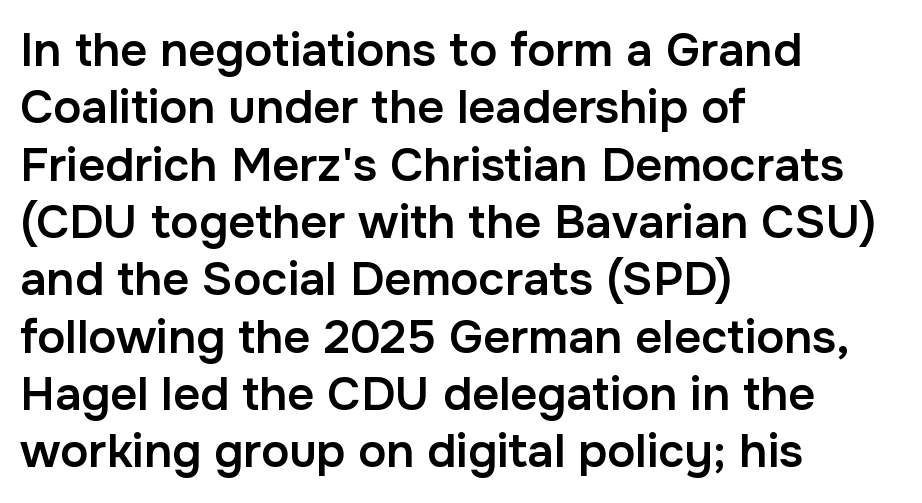
{"serif": "no", "italic": "no", "bold": "semi", "weight": "semibold", "width": "normal", "stroke_contrast": "low", "x_height": "medium", "monospaced": "no", "underline": "no", "align": "left", "line_spacing_ratio": 1.22, "letter_spacing": "normal", "letter_spacing_em": 0.0, "glyph_px": 47}
